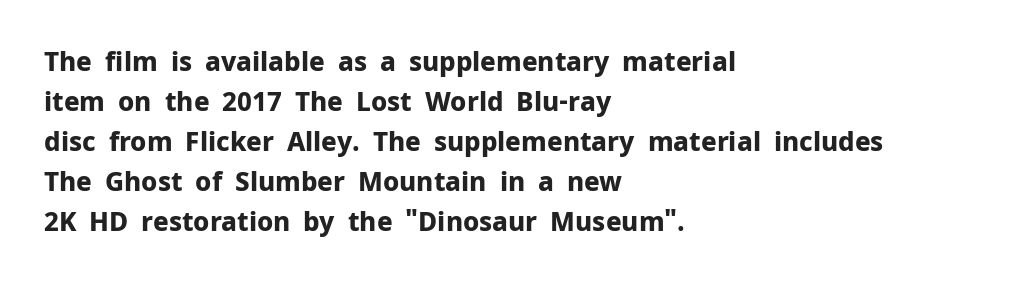
Q: Is the text bold? A: Yes.
Q: Is the text italic (slanted)? A: No, it is upright.
Q: Is the text underlined? A: No.
Q: How is the paragraph aligned? A: Left-aligned.
Q: Is the spacing between letters normal or unusually wide? A: Normal.
Q: Is the spacing between lines tight, normal or loose? A: Normal.
